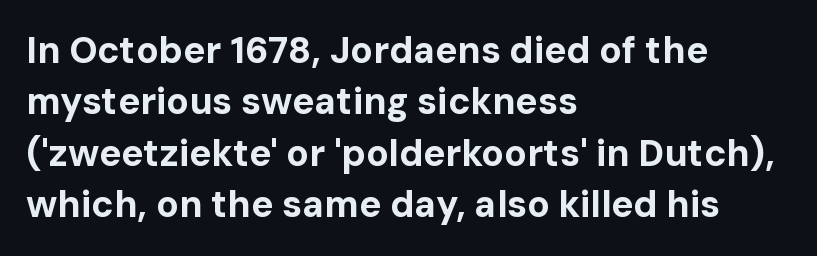
{"serif": "no", "italic": "no", "bold": "yes", "weight": "bold", "width": "normal", "stroke_contrast": "low", "x_height": "medium", "monospaced": "no", "underline": "no", "align": "left", "line_spacing": "normal", "line_spacing_ratio": 1.39, "letter_spacing": "normal", "letter_spacing_em": 0.0, "glyph_px": 37}
